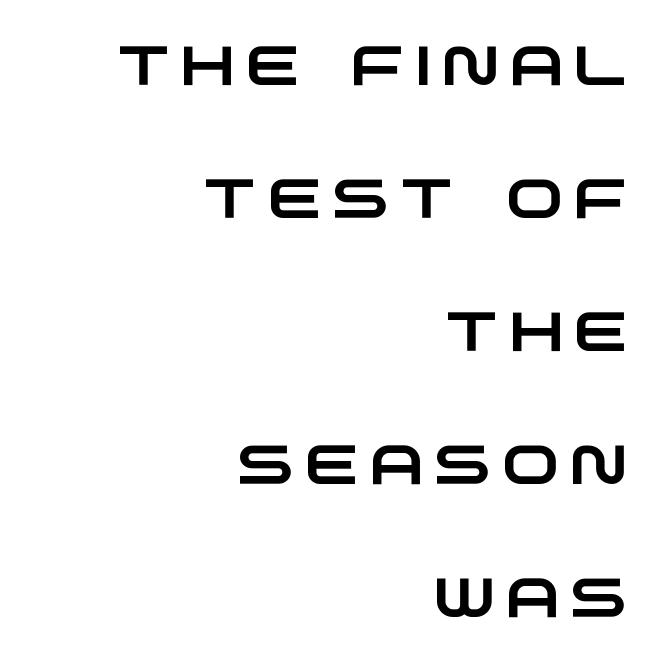
{"serif": "no", "width": "wide", "stroke_contrast": "low", "x_height": "large", "monospaced": "no", "underline": "no", "align": "right", "line_spacing": "loose", "line_spacing_ratio": 2.42, "glyph_px": 55}
